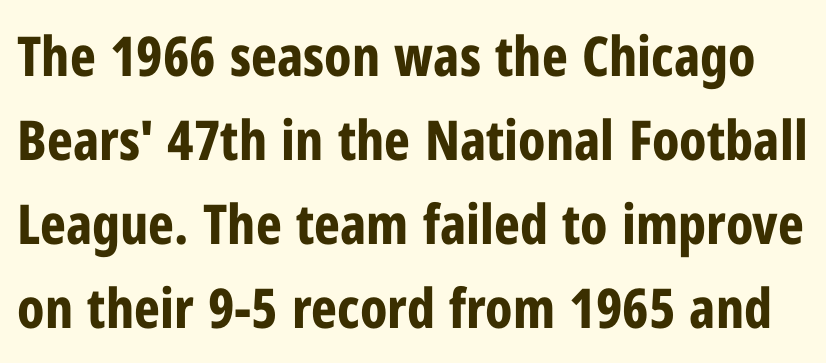
The image shows 55 px bold, condensed sans-serif type, upright; set normal line spacing (1.53x), normal letter spacing, not underlined; low stroke contrast and a medium x-height.
